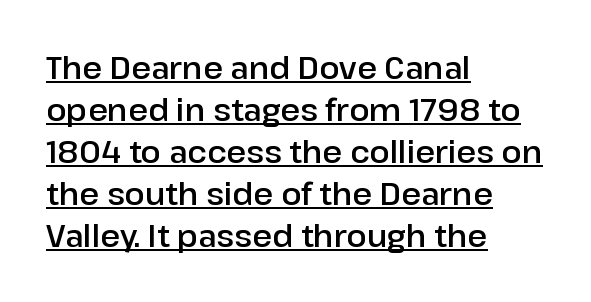
{"serif": "no", "italic": "no", "width": "normal", "stroke_contrast": "low", "x_height": "medium", "monospaced": "no", "underline": "yes", "align": "left", "line_spacing": "normal", "line_spacing_ratio": 1.4, "letter_spacing": "normal", "letter_spacing_em": 0.0, "glyph_px": 30}
